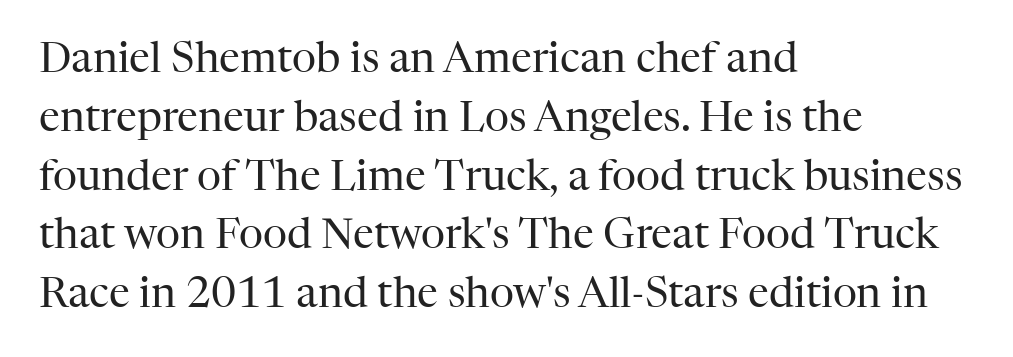
{"serif": "yes", "italic": "no", "bold": "no", "weight": "regular", "width": "normal", "stroke_contrast": "high", "x_height": "medium", "monospaced": "no", "underline": "no", "align": "left", "line_spacing": "normal", "line_spacing_ratio": 1.4, "letter_spacing": "normal", "letter_spacing_em": 0.0, "glyph_px": 42}
